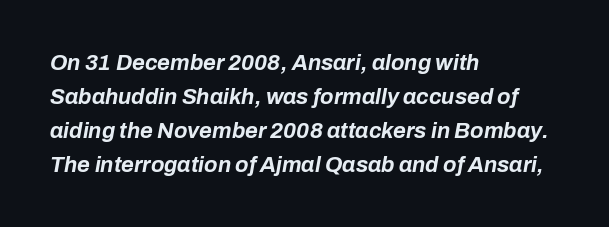
The image shows 22 px bold type, italic (leaning right); set left-aligned, normal line spacing (1.54x), normal letter spacing, not underlined.
